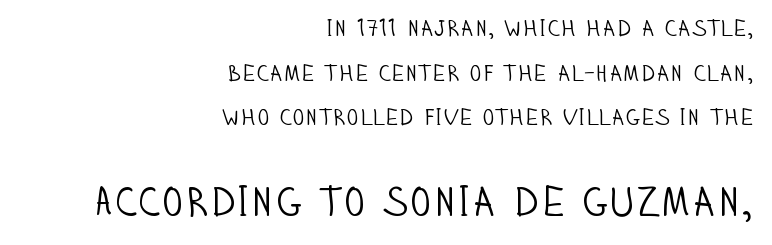
The characters display no serif detailing; their extremities are plain. Spacing verdict: proportional, widths tailored to each character. Two sizes are in play, and the larger belongs to the second block. The weight tops out at a normal text grade. The zone under the glyphs is completely vacant. This rendering uses right alignment, leaving the left contour irregular.
